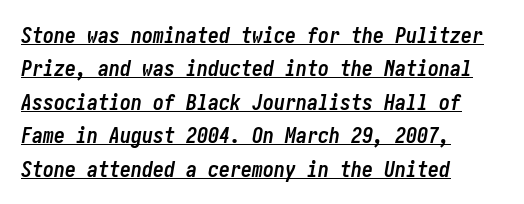
The image shows 22 px bold type, italic (leaning right); set left-aligned, normal line spacing (1.52x), normal letter spacing, underlined.
